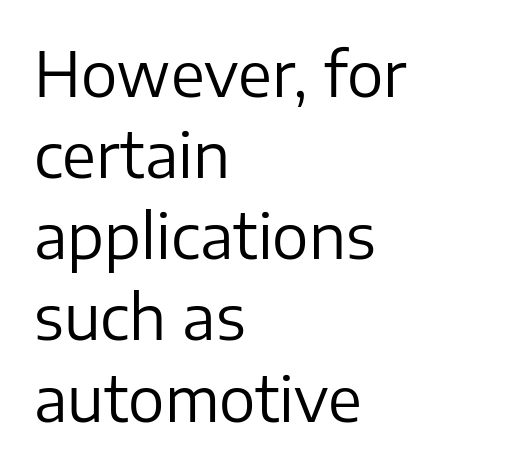
{"serif": "no", "italic": "no", "bold": "no", "weight": "regular", "width": "normal", "stroke_contrast": "low", "x_height": "medium", "monospaced": "no", "underline": "no", "align": "left", "line_spacing": "normal", "line_spacing_ratio": 1.33, "letter_spacing": "normal", "letter_spacing_em": 0.0, "glyph_px": 61}
